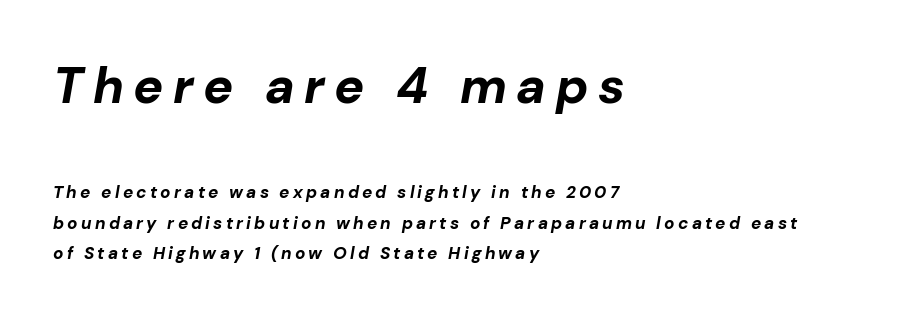
Q: Is the text bold? A: Yes.
Q: Is the text italic (slanted)? A: Yes, it leans right by about 10 degrees.
Q: Is the text underlined? A: No.
Q: How is the paragraph aligned? A: Left-aligned.
Q: Which block of text is set in a larger size, the first (top) or the second (bottom)? A: The first (top) one.
Q: Width (condensed, normal, or wide)? A: Normal.
Q: Stroke contrast? A: Low.
Q: x-height? A: Medium.
Q: Monospaced? A: No.
